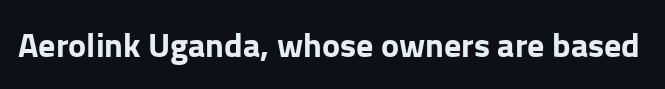
Q: Is the text bold? A: Yes.
Q: Is the text italic (slanted)? A: No, it is upright.
Q: Is the typeface a serif or a sans-serif typeface? A: Sans-serif.
Q: Is the text underlined? A: No.
Q: Is the spacing between letters normal or unusually wide? A: Normal.
Q: Width (condensed, normal, or wide)? A: Normal.
Q: Stroke contrast? A: Low.
Q: x-height? A: Medium.
Q: Monospaced? A: No.
